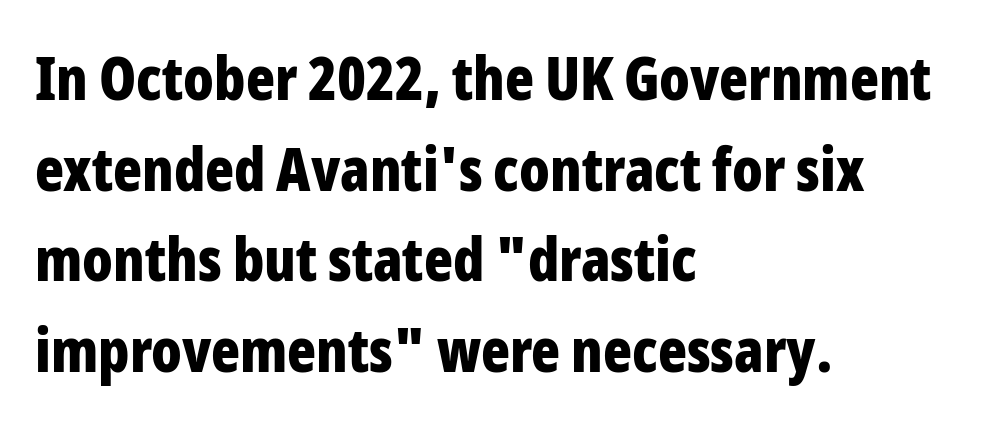
{"serif": "no", "italic": "no", "bold": "yes", "weight": "bold", "width": "condensed", "stroke_contrast": "low", "x_height": "medium", "monospaced": "no", "underline": "no", "align": "left", "line_spacing": "normal", "line_spacing_ratio": 1.51, "letter_spacing": "normal", "letter_spacing_em": 0.0, "glyph_px": 60}
